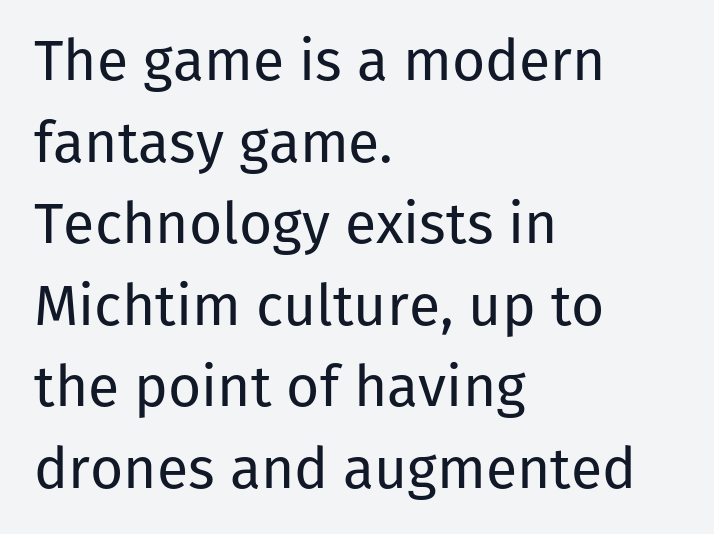
{"serif": "no", "italic": "no", "bold": "no", "weight": "regular", "width": "normal", "stroke_contrast": "low", "x_height": "medium", "monospaced": "no", "underline": "no", "align": "left", "line_spacing": "normal", "line_spacing_ratio": 1.43, "letter_spacing": "normal", "letter_spacing_em": 0.0, "glyph_px": 57}
